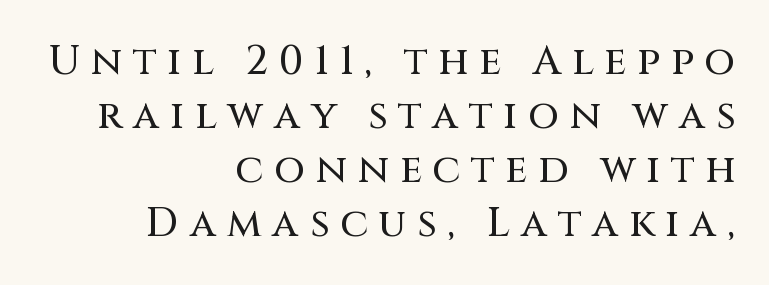
The image shows 40 px sans-serif type, upright; set right-aligned, normal line spacing (1.35x), unusually wide letter spacing (+0.27 em), not underlined; medium stroke contrast and a large x-height.
